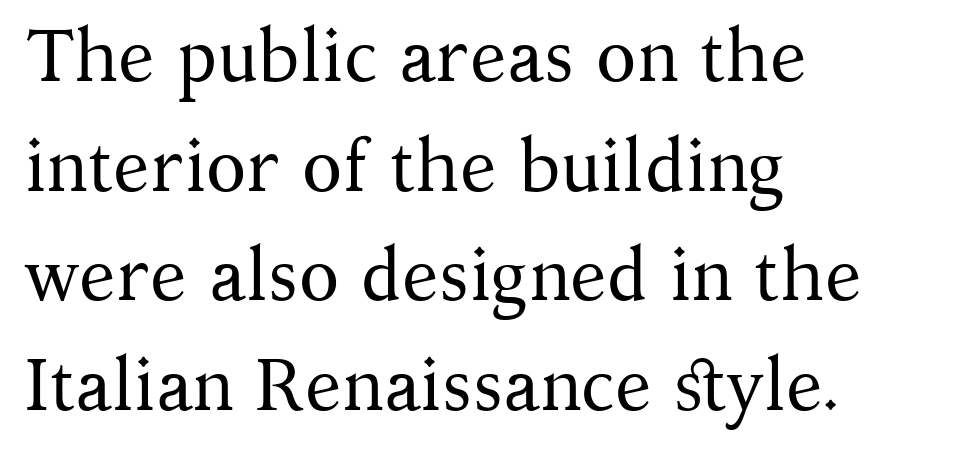
{"serif": "yes", "italic": "no", "bold": "no", "weight": "regular", "width": "normal", "stroke_contrast": "medium", "x_height": "medium", "monospaced": "no", "underline": "no", "align": "left", "line_spacing": "normal", "line_spacing_ratio": 1.48, "letter_spacing": "normal", "letter_spacing_em": 0.0, "glyph_px": 74}
